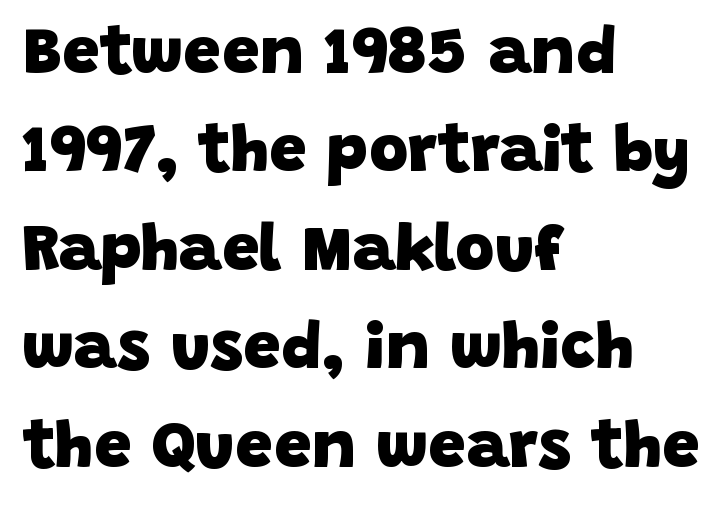
{"serif": "no", "bold": "yes", "weight": "heavy", "width": "normal", "stroke_contrast": "low", "x_height": "large", "monospaced": "no", "underline": "no", "align": "left", "line_spacing": "normal", "line_spacing_ratio": 1.47, "letter_spacing": "normal", "letter_spacing_em": 0.0, "glyph_px": 67}
